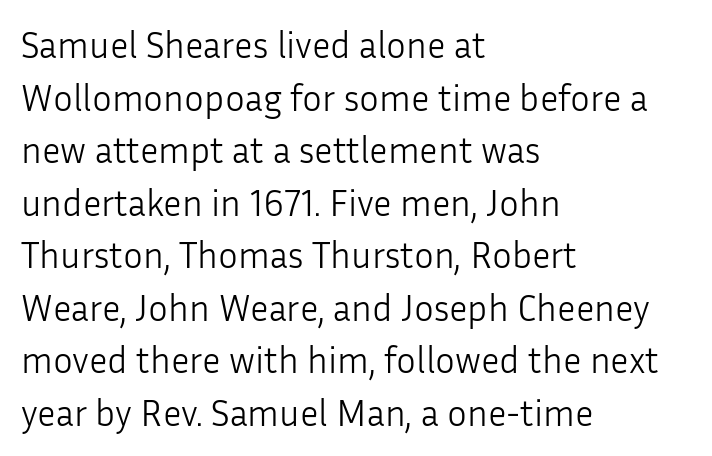
The image shows 37 px light sans-serif type, upright; set left-aligned, normal line spacing (1.42x), normal letter spacing, not underlined; low stroke contrast and a medium x-height.
